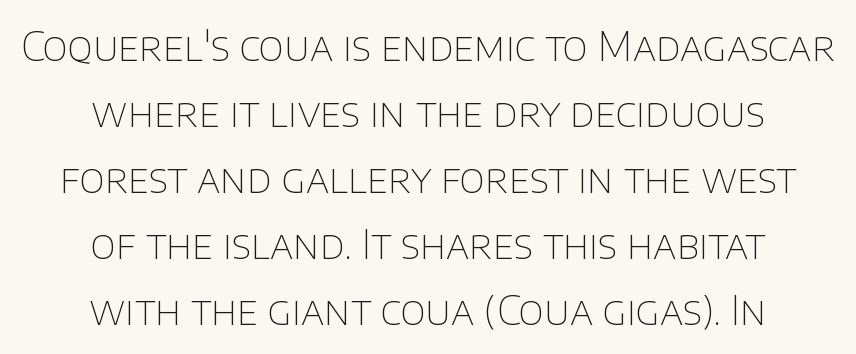
The image shows 39 px thin sans-serif type, upright; set centered, normal line spacing (1.69x), normal letter spacing, not underlined; low stroke contrast and a large x-height.
